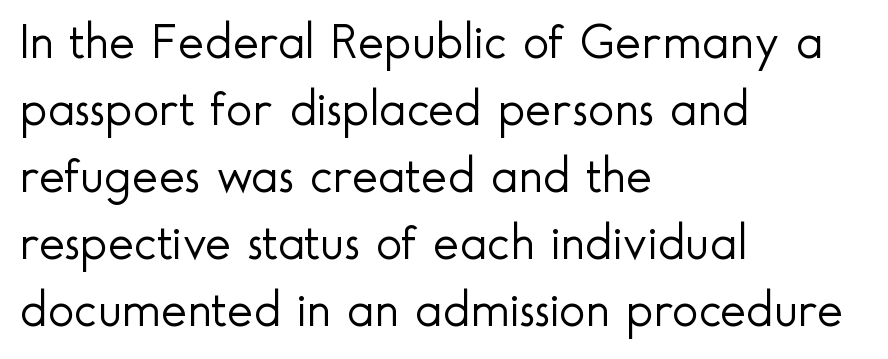
{"serif": "no", "italic": "no", "bold": "no", "weight": "light", "width": "normal", "x_height": "small", "monospaced": "no", "underline": "no", "align": "left", "line_spacing": "normal", "line_spacing_ratio": 1.34, "letter_spacing": "normal", "letter_spacing_em": 0.0, "glyph_px": 50}
